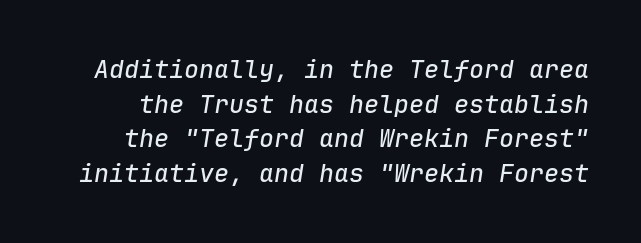
Q: Is the text italic (slanted)? A: Yes, it leans right by about 9 degrees.
Q: Is the text underlined? A: No.
Q: Is the spacing between letters normal or unusually wide? A: Normal.
Q: Is the spacing between lines tight, normal or loose? A: Normal.
